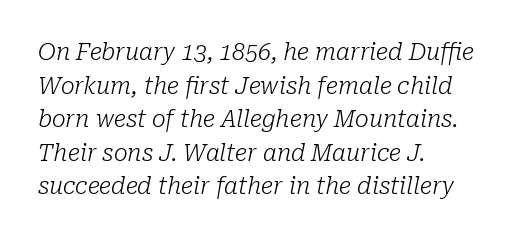
A classic flush-left, rag-right setting is used for this passage. Quick note: italic. Plain, unruled lines of type. No heavy texture on the line: the type isn't bold. The face used here is rendered with its standard letterfit.
